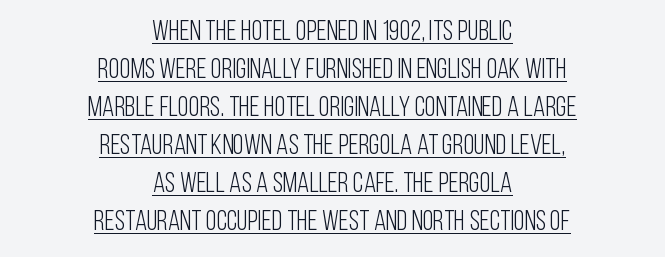
The words here are underlined. I'd call this a sans setting — the letters go barefoot. Do the characters align in a grid? No, the font is proportional. Stroke thickness stays within the range of a standard reading face or lighter. The designer left line spacing at the default.
